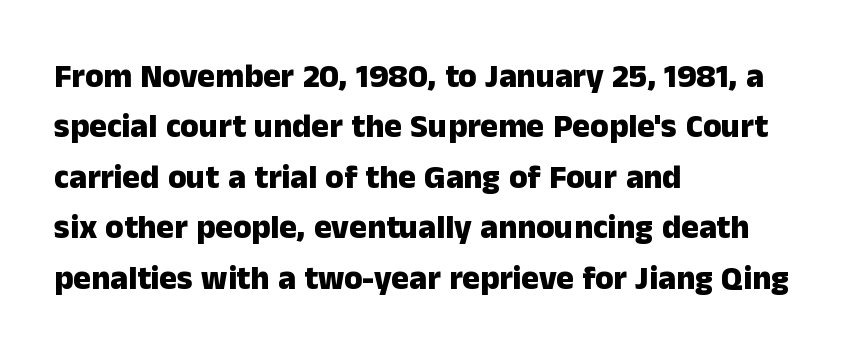
The type is set solid horizontally, with unmodified tracking. Check where the strokes stop: nothing finishes them off — pure sans. The passage shown stacks its lines at a standard gap. Descenders are the only things crossing below the line. A student would call this left alignment; a typographer would say flush left, rag right.
